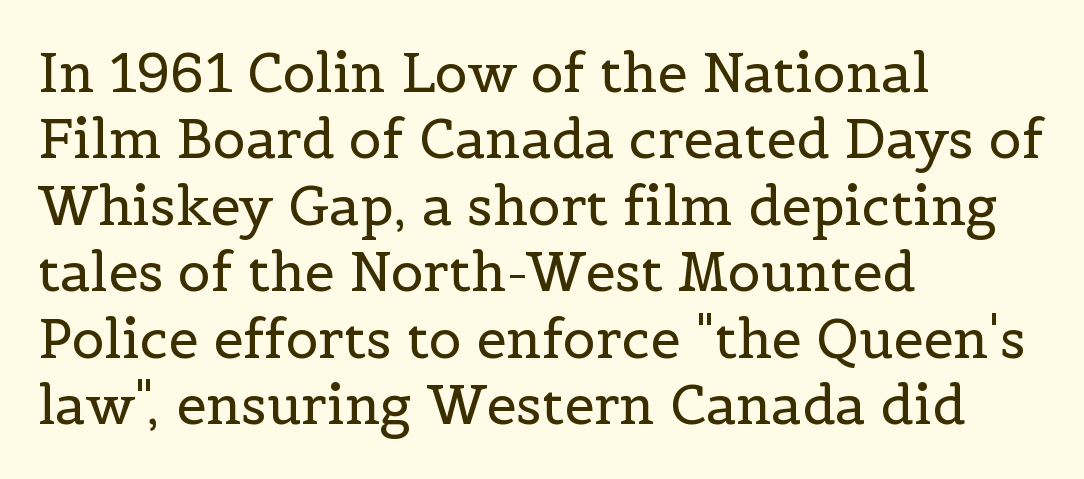
You could not count columns in this text — the font is proportionally spaced. Stroke mass is kept to a normal reading level or below. When letters stand straight like this, we call the style roman or upright. Any mark beneath the type? The region is blank. The rendering shows small feet on the letterforms — a serif design. In CSS terms this would be text-align: left.
